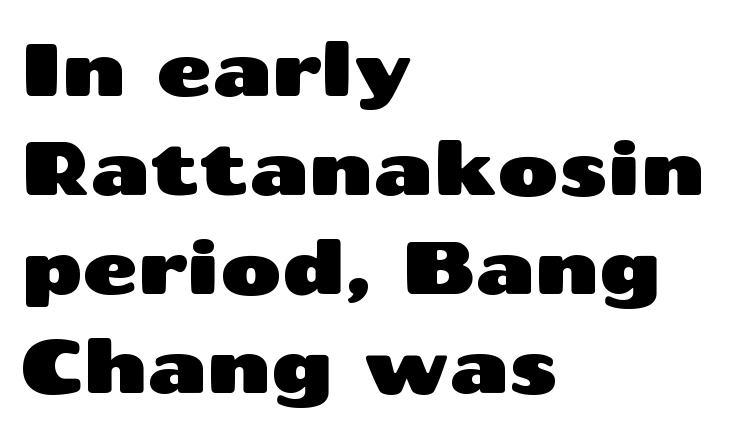
The image shows 75 px wide sans-serif type, upright; set left-aligned, normal line spacing (1.32x), normal letter spacing, not underlined; medium stroke contrast and a medium x-height.
